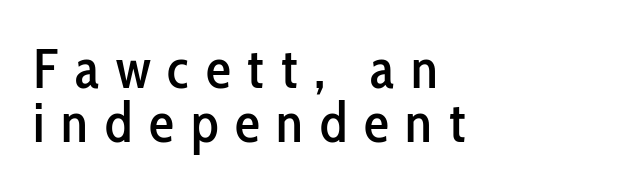
The image shows 56 px condensed sans-serif type, upright; set left-aligned, tight line spacing (0.97x), unusually wide letter spacing (+0.3 em), not underlined; low stroke contrast and a medium x-height.
